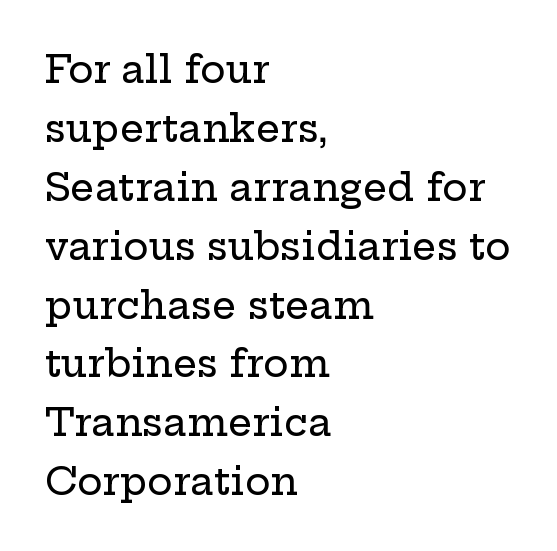
The image shows 38 px wide serif type, upright; set left-aligned, normal line spacing (1.55x), normal letter spacing, not underlined; low stroke contrast and a medium x-height.
